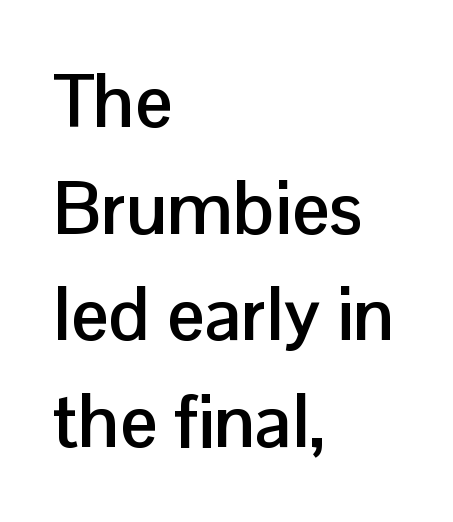
Honestly, there is no underline to notice here at all. Here the designer chose a conventional face with non-uniform glyph widths. The text block is weighted toward the left margin, trailing off unevenly rightward. Reading down the column, the eye jumps a familiar distance to each next line.
